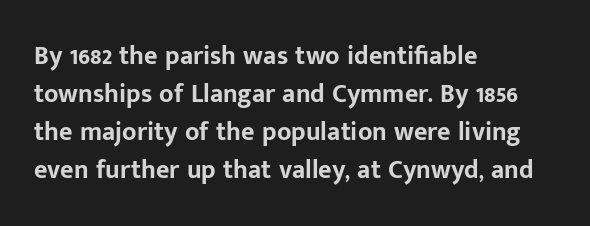
The image shows 26 px bold type, upright; set left-aligned, normal line spacing (1.46x), normal letter spacing, not underlined.
